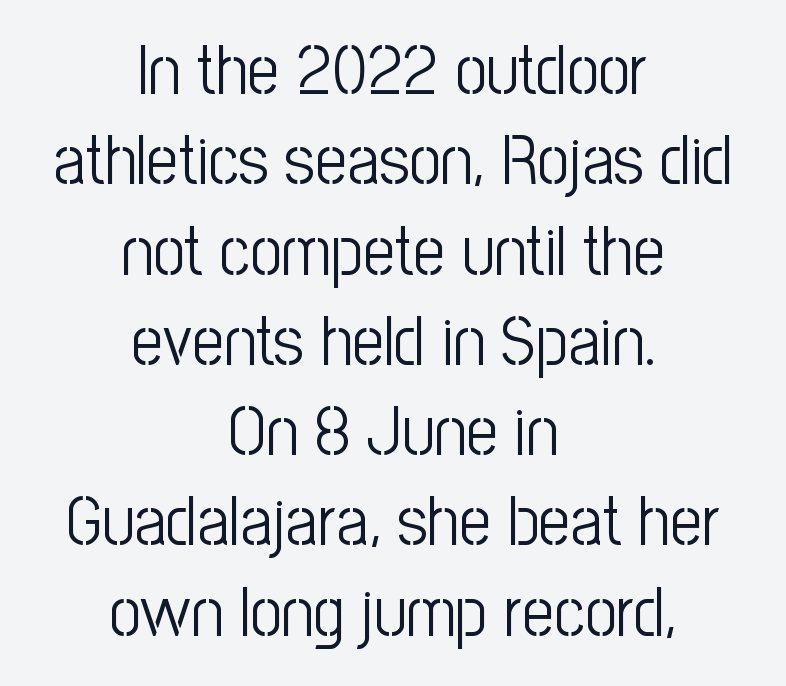
{"serif": "no", "italic": "no", "bold": "no", "weight": "light", "width": "condensed", "stroke_contrast": "low", "x_height": "medium", "monospaced": "no", "underline": "no", "align": "center", "line_spacing": "normal", "line_spacing_ratio": 1.29, "letter_spacing": "normal", "letter_spacing_em": 0.0, "glyph_px": 70}
